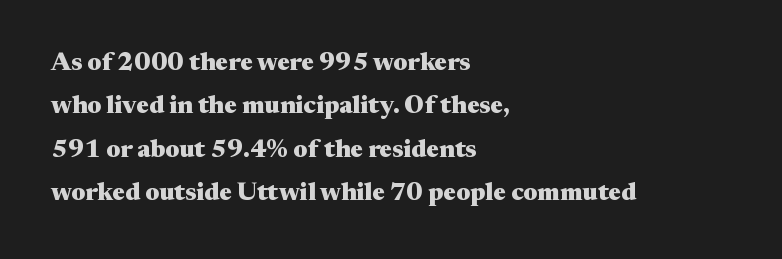
Q: Is the text bold? A: Yes.
Q: Is the text italic (slanted)? A: No, it is upright.
Q: Is the text underlined? A: No.
Q: How is the paragraph aligned? A: Left-aligned.
Q: Is the spacing between letters normal or unusually wide? A: Normal.
